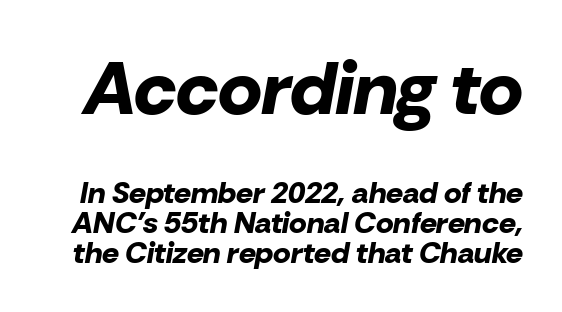
{"italic": "yes", "lean": "right", "slant_degrees": 10, "bold": "yes", "weight": "bold", "width": "normal", "stroke_contrast": "low", "x_height": "medium", "monospaced": "no", "underline": "no", "line_spacing": "tight", "line_spacing_ratio": 0.99, "letter_spacing": "normal", "letter_spacing_em": 0.0, "larger_block": "first", "size_ratio": 2.5, "glyph_px": 75}
